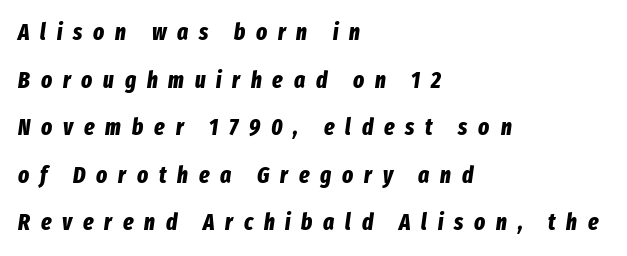
Q: Is the text bold? A: Yes.
Q: Is the text italic (slanted)? A: Yes, it leans right by about 8 degrees.
Q: Is the text underlined? A: No.
Q: How is the paragraph aligned? A: Left-aligned.
Q: Is the spacing between letters normal or unusually wide? A: Unusually wide.
Q: Is the spacing between lines tight, normal or loose? A: Loose.
